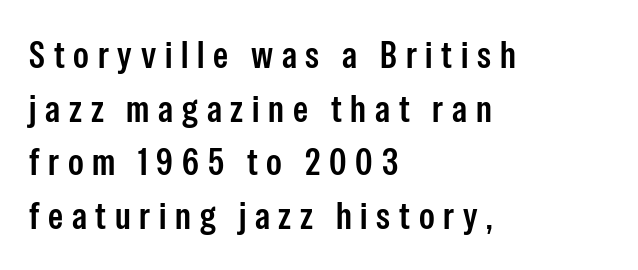
The image shows 38 px condensed sans-serif type, upright; set left-aligned, normal line spacing (1.41x), unusually wide letter spacing (+0.23 em), not underlined; low stroke contrast and a medium x-height.
